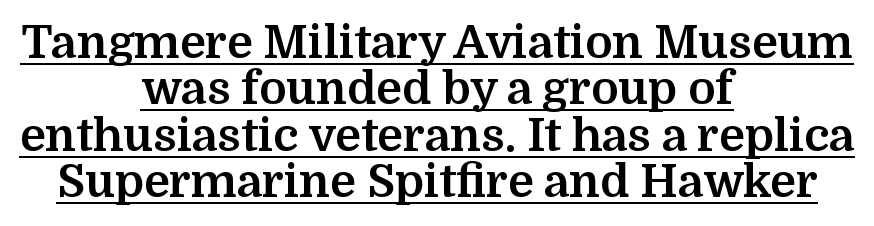
The image shows 46 px bold serif type, upright; set centered, tight line spacing (1.01x), normal letter spacing, underlined; medium stroke contrast and a medium x-height.
